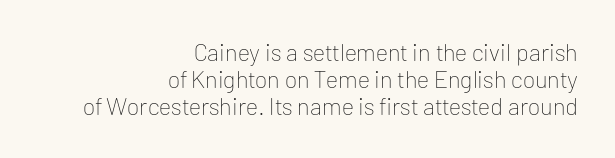
{"italic": "no", "bold": "no", "underline": "no", "align": "right", "line_spacing": "tight", "line_spacing_ratio": 1.13, "letter_spacing": "normal", "letter_spacing_em": 0.0, "glyph_px": 24}
